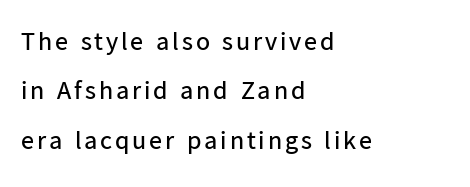
The setting favours the left margin, as ordinary paragraphs usually do. Posture: vertical. Is the type heavy? It reads as light-to-regular instead. The space directly below the letters is spotless. One glance says open: line gaps are wider than usual.
